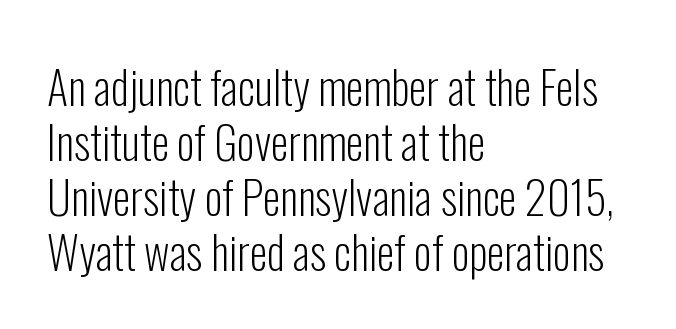
The image shows 45 px light, condensed sans-serif type, upright; set left-aligned, line spacing 1.22x, normal letter spacing, not underlined; low stroke contrast and a medium x-height.
